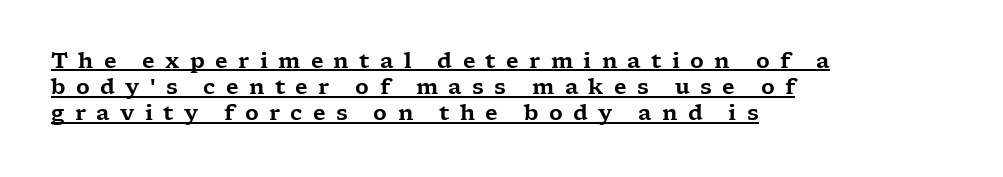
Italic: no, the glyphs are upright roman. Successive baselines arrive at the customary interval. A continuous stroke trails under the words, as in a hyperlink. The ragged edge is on the right, which tells us the setting is flush left. Each word looks stretched out because of the extra space between its letters.
